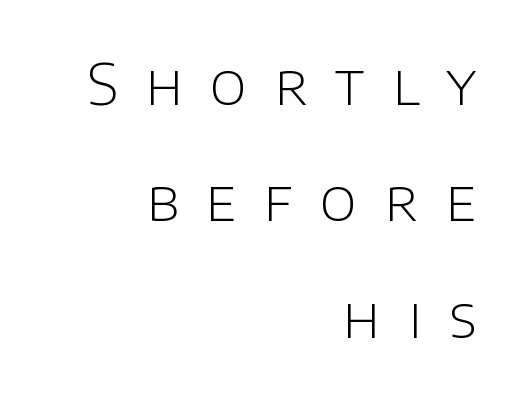
{"serif": "no", "italic": "no", "bold": "no", "weight": "light", "width": "normal", "stroke_contrast": "low", "x_height": "large", "monospaced": "no", "underline": "no", "align": "right", "line_spacing": "loose", "line_spacing_ratio": 2.08, "letter_spacing": "wide", "letter_spacing_em": 0.49, "glyph_px": 56}
